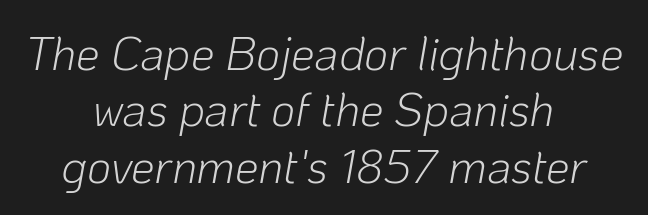
The space beneath each line is pristine and unruled. Centered paragraph, ragged on both sides. The font sits on the lighter half of the weight spectrum, regular included. The line texture is even and compact thanks to regular tracking. Is this a fixed-width face? No — the glyphs have proportional, varying widths.
